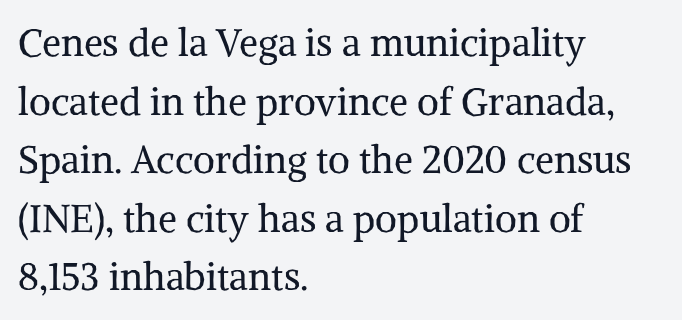
The image shows 38 px regular-weight serif type, upright; set left-aligned, normal line spacing (1.54x), normal letter spacing, not underlined; medium stroke contrast and a medium x-height.
